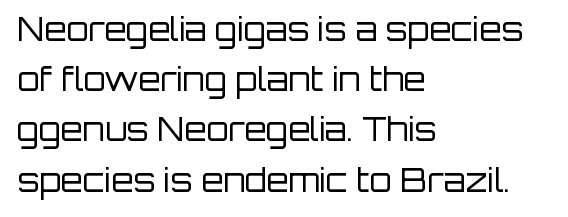
Do the characters align in a grid? No, the font is proportional. Nope, no serifs anywhere on these letters. The face used here is rendered with its standard letterfit. The letters stand straight up with perfectly vertical stems. Lines of text with bare space underneath. Left-aligned paragraph, ragged on the right.
